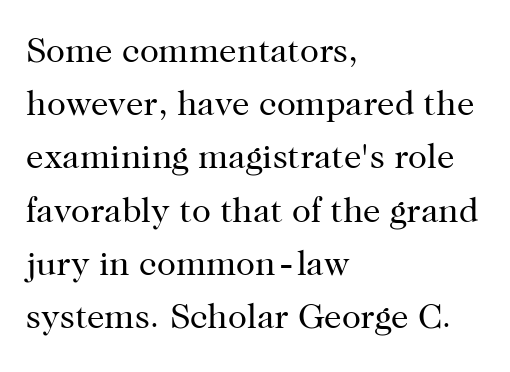
Q: Is the text bold? A: No.
Q: Is the text italic (slanted)? A: No, it is upright.
Q: Is the typeface a serif or a sans-serif typeface? A: Serif.
Q: Is the text underlined? A: No.
Q: How is the paragraph aligned? A: Left-aligned.
Q: Is the spacing between letters normal or unusually wide? A: Normal.
Q: Is the spacing between lines tight, normal or loose? A: Normal.
Q: Width (condensed, normal, or wide)? A: Normal.
Q: Stroke contrast? A: High.
Q: x-height? A: Medium.
Q: Monospaced? A: No.
